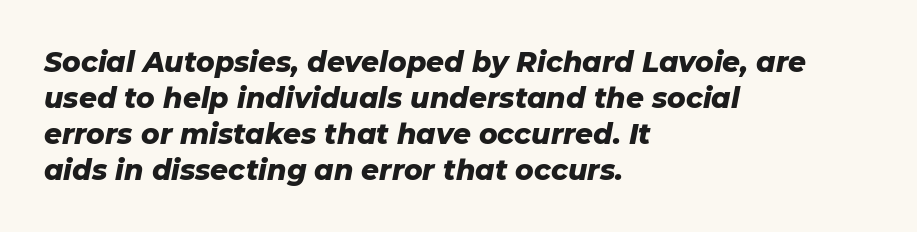
The image shows 28 px heavy type, italic (leaning right); set left-aligned, normal line spacing (1.28x), normal letter spacing, not underlined; low stroke contrast and a medium x-height.
